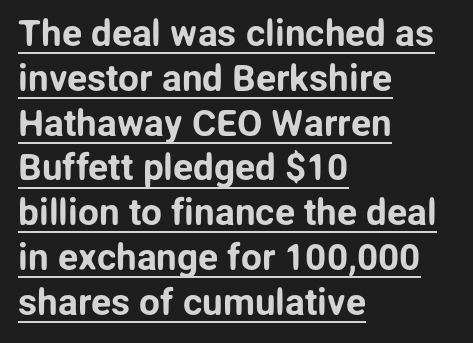
The image shows 37 px sans-serif type, upright; set left-aligned, line spacing 1.21x, normal letter spacing, underlined; low stroke contrast and a medium x-height.
